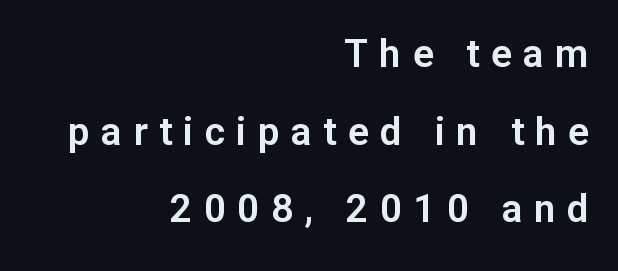
Q: Is the text italic (slanted)? A: No, it is upright.
Q: Is the typeface a serif or a sans-serif typeface? A: Sans-serif.
Q: Is the text underlined? A: No.
Q: How is the paragraph aligned? A: Right-aligned.
Q: Is the spacing between letters normal or unusually wide? A: Unusually wide.
Q: Is the spacing between lines tight, normal or loose? A: Loose.
Q: Width (condensed, normal, or wide)? A: Normal.
Q: Stroke contrast? A: Low.
Q: x-height? A: Medium.
Q: Monospaced? A: No.
